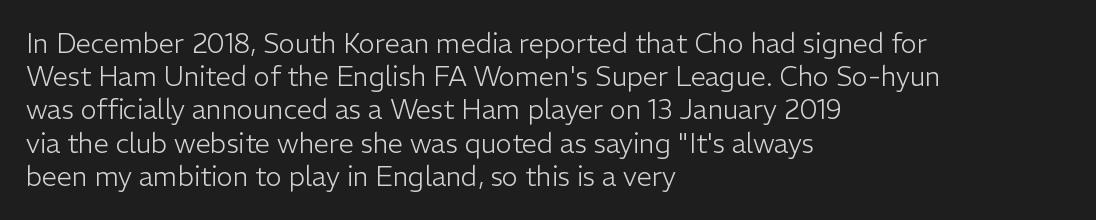
{"italic": "no", "bold": "no", "underline": "no", "align": "left", "line_spacing_ratio": 1.23, "letter_spacing": "normal", "letter_spacing_em": 0.0, "glyph_px": 27}
